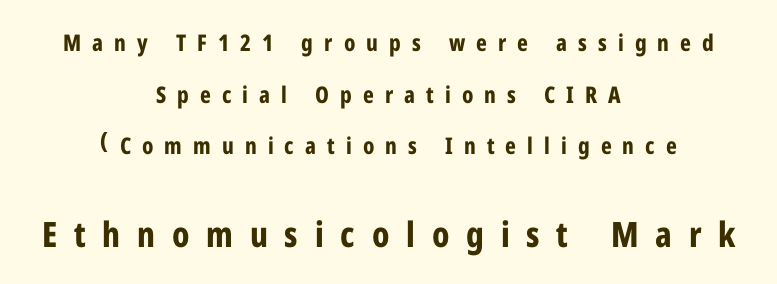
{"serif": "no", "italic": "no", "bold": "yes", "weight": "bold", "width": "condensed", "stroke_contrast": "low", "x_height": "medium", "monospaced": "no", "underline": "no", "align": "center", "line_spacing": "loose", "line_spacing_ratio": 2.24, "letter_spacing": "wide", "letter_spacing_em": 0.48, "larger_block": "second", "size_ratio": 1.52, "glyph_px": 35}
